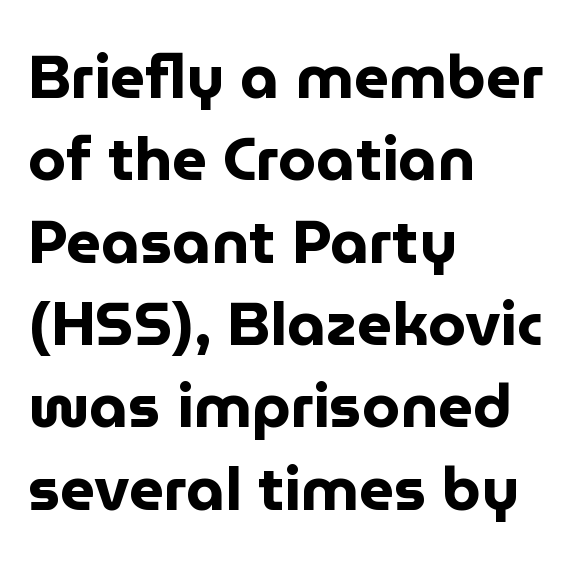
Leftover space on each line is placed entirely after the last word. The passage shown is typeset with a sans-serif family. Do the letters lean? They stand straight. The strip under each line holds only bare page. Normally led — the rows are evenly, conventionally spaced. The face used here is proportionally spaced, like ordinary book or web type.
